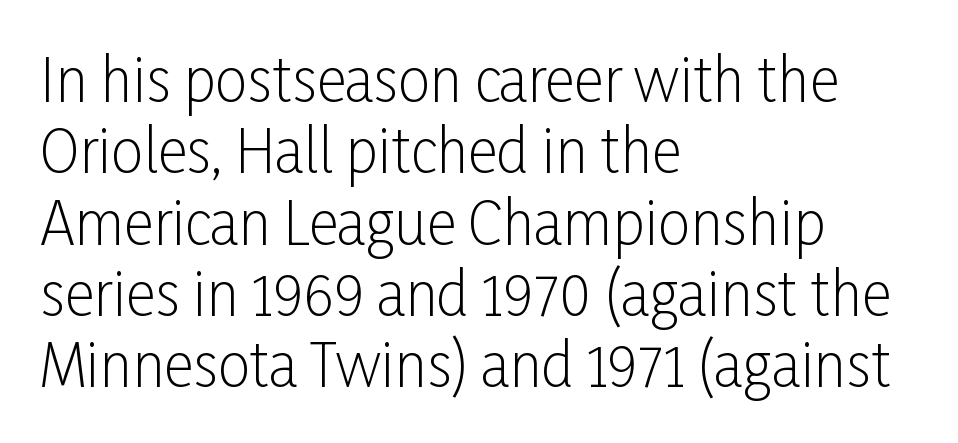
Character widths vary here, with narrow letters taking less room than wide ones. In terms of letterspacing, this is plain default setting. I'd call this a sans setting — the letters go barefoot. Bold? No — there's no thickening of the strokes. Which margin do the lines hug? The left one — the right edge is uneven.
